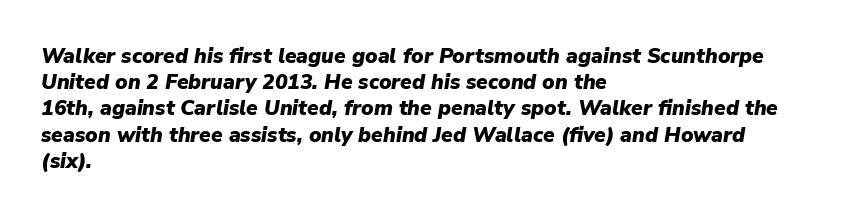
{"italic": "yes", "lean": "right", "slant_degrees": 9, "bold": "yes", "underline": "no", "align": "left", "line_spacing": "normal", "line_spacing_ratio": 1.25, "letter_spacing": "normal", "letter_spacing_em": 0.0, "glyph_px": 21}
